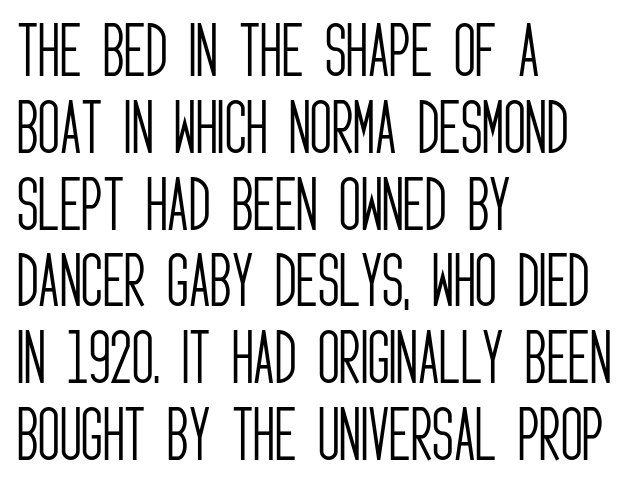
Italic: no, the glyphs are upright roman. A sans-serif font was chosen for this passage. The passage is arranged the way most books set body copy — flush left. The leading is moderate, giving the passage an even texture.
